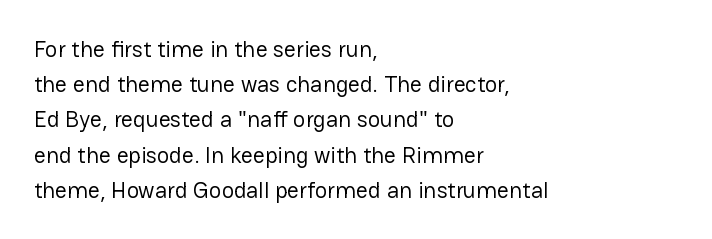
{"italic": "no", "bold": "no", "underline": "no", "align": "left", "line_spacing": "normal", "line_spacing_ratio": 1.53, "letter_spacing": "normal", "letter_spacing_em": 0.0, "glyph_px": 23}
